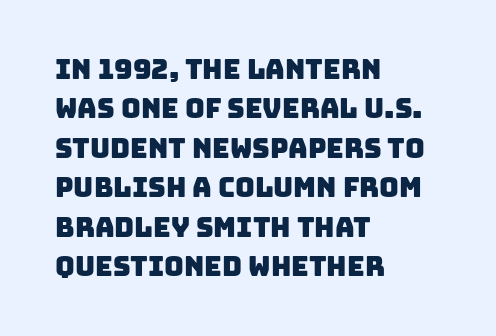
{"underline": "no", "align": "left", "line_spacing": "normal", "line_spacing_ratio": 1.46, "letter_spacing": "normal", "letter_spacing_em": 0.0, "glyph_px": 27}
